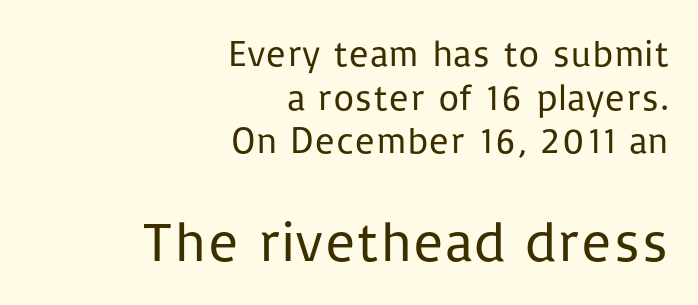
Q: Is the text bold? A: No.
Q: Is the text italic (slanted)? A: No, it is upright.
Q: Is the typeface a serif or a sans-serif typeface? A: Sans-serif.
Q: Is the text underlined? A: No.
Q: How is the paragraph aligned? A: Right-aligned.
Q: Is the spacing between letters normal or unusually wide? A: Normal.
Q: Which block of text is set in a larger size, the first (top) or the second (bottom)? A: The second (bottom) one.
Q: Width (condensed, normal, or wide)? A: Normal.
Q: Stroke contrast? A: Low.
Q: x-height? A: Medium.
Q: Monospaced? A: No.
